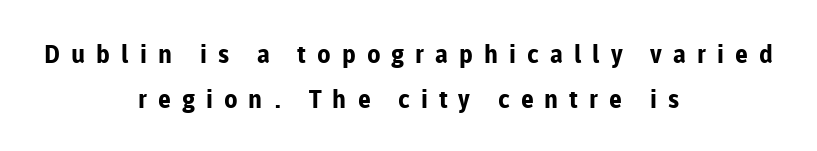
{"italic": "no", "bold": "yes", "underline": "no", "align": "center", "line_spacing_ratio": 1.8, "letter_spacing": "wide", "letter_spacing_em": 0.44, "glyph_px": 25}
